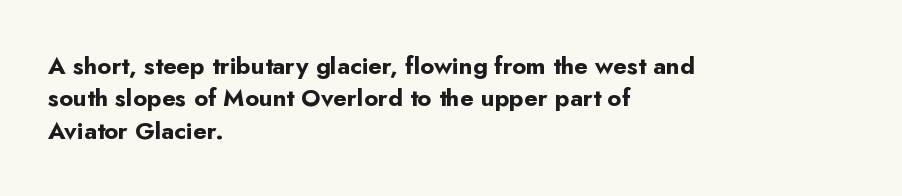
{"italic": "no", "bold": "yes", "underline": "no", "align": "left", "line_spacing": "normal", "line_spacing_ratio": 1.35, "letter_spacing": "normal", "letter_spacing_em": 0.0, "glyph_px": 24}
